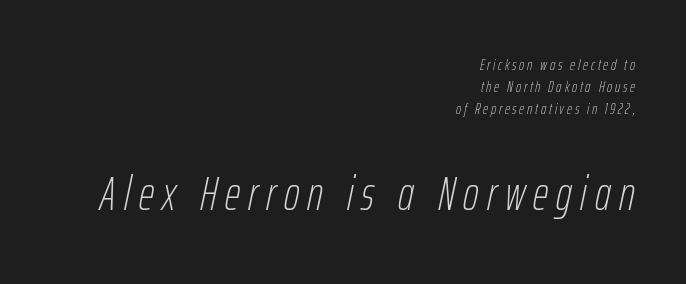
Is this a heavy cut? Hardly; it is regular or lighter. The letters are slanted; this is an italic face. The specimen omits any rule beneath the text block's lines. Compared with a flush-left layout, this one pins lines to the opposite, right side. A normal amount of white space separates one row of letters from the next.
